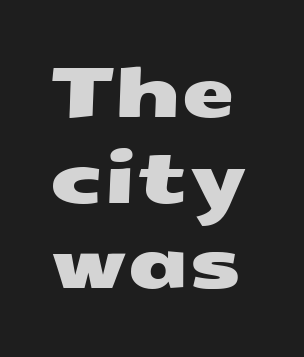
The image shows 69 px wide sans-serif type; set line spacing 1.24x, normal letter spacing, not underlined; medium stroke contrast and a medium x-height.
